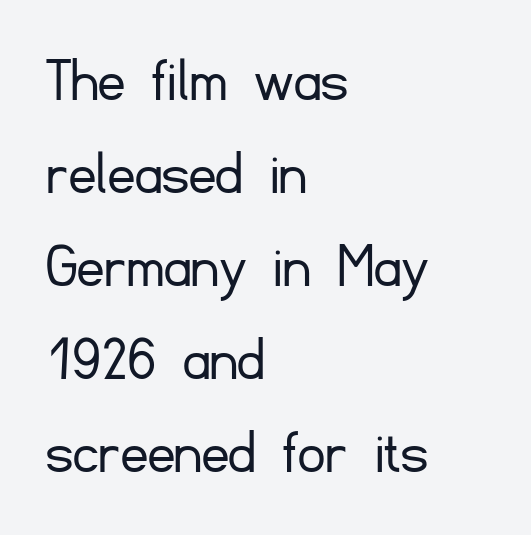
{"serif": "no", "italic": "no", "bold": "no", "weight": "light", "width": "normal", "stroke_contrast": "low", "x_height": "small", "monospaced": "no", "underline": "no", "align": "left", "line_spacing": "normal", "line_spacing_ratio": 1.41, "letter_spacing": "normal", "letter_spacing_em": 0.0, "glyph_px": 66}
